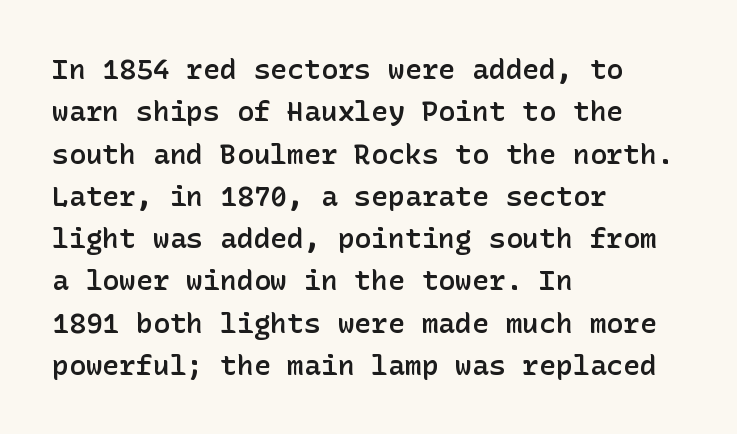
The image shows 28 px semibold sans-serif type, upright; set left-aligned, normal line spacing (1.51x), normal letter spacing, not underlined; low stroke contrast and a medium x-height.
